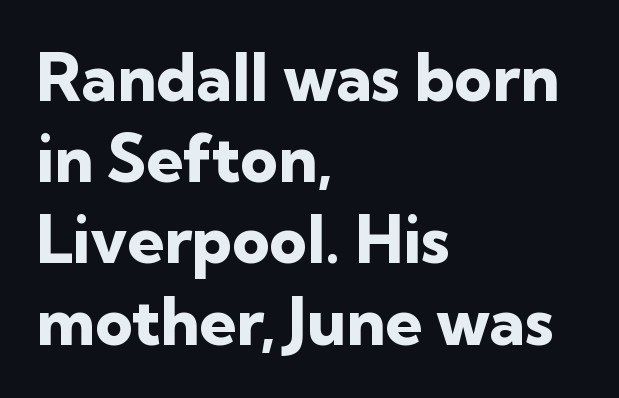
Q: Is the text bold? A: Yes.
Q: Is the text italic (slanted)? A: No, it is upright.
Q: Is the typeface a serif or a sans-serif typeface? A: Sans-serif.
Q: Is the text underlined? A: No.
Q: How is the paragraph aligned? A: Left-aligned.
Q: Is the spacing between letters normal or unusually wide? A: Normal.
Q: Is the spacing between lines tight, normal or loose? A: Normal.
Q: Width (condensed, normal, or wide)? A: Normal.
Q: Stroke contrast? A: Low.
Q: x-height? A: Medium.
Q: Monospaced? A: No.
